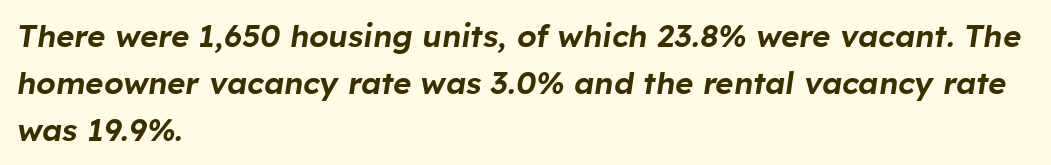
{"italic": "yes", "lean": "right", "slant_degrees": 8, "width": "normal", "stroke_contrast": "low", "x_height": "medium", "monospaced": "no", "underline": "no", "align": "left", "line_spacing": "normal", "line_spacing_ratio": 1.51, "letter_spacing": "normal", "letter_spacing_em": 0.0, "glyph_px": 31}
